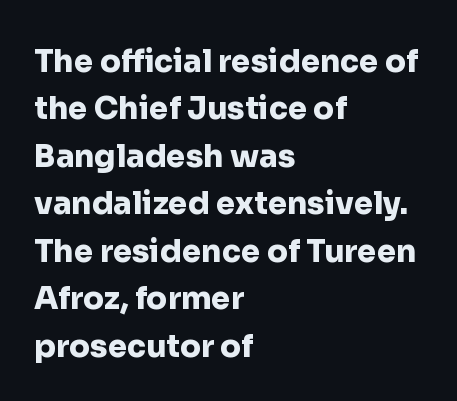
{"serif": "no", "italic": "no", "bold": "yes", "weight": "heavy", "width": "normal", "stroke_contrast": "low", "x_height": "medium", "monospaced": "no", "underline": "no", "align": "left", "line_spacing": "normal", "line_spacing_ratio": 1.53, "letter_spacing": "normal", "letter_spacing_em": 0.0, "glyph_px": 31}
